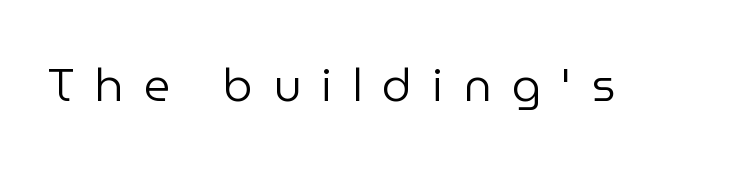
Looks like regular typesetting: each glyph gets only the width it needs. Notice how the stems are strictly vertical — no italics here. Short note: letters widely spaced. Bold? No — there's no thickening of the strokes.
